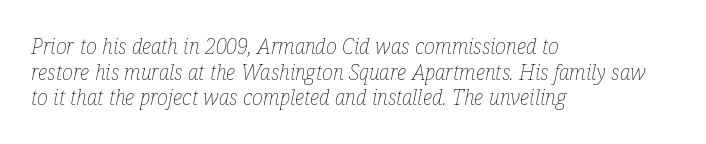
Q: Is the text bold? A: No.
Q: Is the text italic (slanted)? A: Yes, it leans right by about 12 degrees.
Q: Is the text underlined? A: No.
Q: How is the paragraph aligned? A: Left-aligned.
Q: Is the spacing between letters normal or unusually wide? A: Normal.
